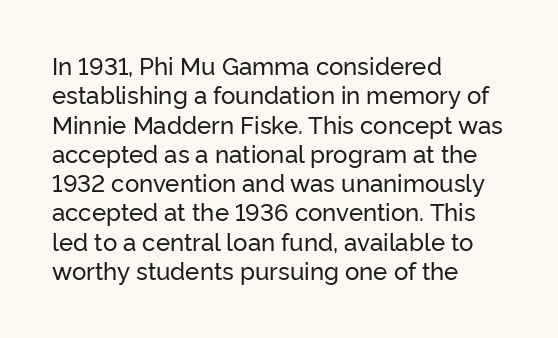
Q: Is the text italic (slanted)? A: No, it is upright.
Q: Is the text underlined? A: No.
Q: How is the paragraph aligned? A: Left-aligned.
Q: Is the spacing between letters normal or unusually wide? A: Normal.
